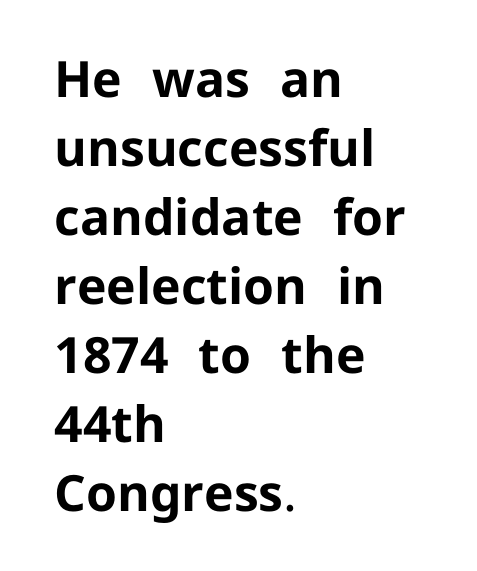
{"serif": "no", "italic": "no", "bold": "yes", "weight": "bold", "width": "normal", "stroke_contrast": "low", "x_height": "medium", "monospaced": "no", "underline": "no", "align": "left", "line_spacing": "normal", "line_spacing_ratio": 1.38, "letter_spacing": "normal", "letter_spacing_em": 0.0, "glyph_px": 50}
